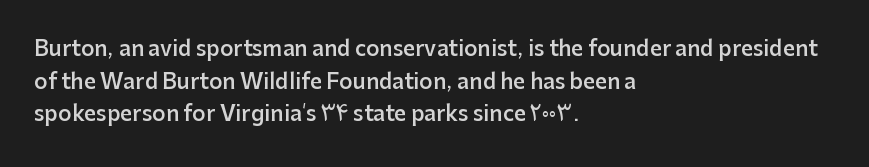
The image shows 21 px text type, upright; set left-aligned, normal line spacing (1.55x), normal letter spacing, not underlined.
